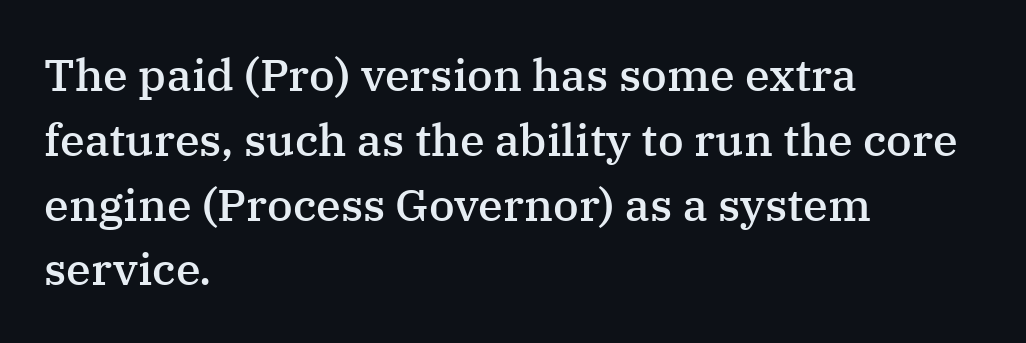
The image shows 45 px semibold serif type, upright; set left-aligned, normal line spacing (1.44x), normal letter spacing, not underlined; medium stroke contrast and a medium x-height.
